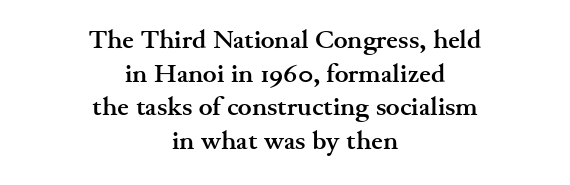
{"italic": "no", "bold": "yes", "underline": "no", "align": "center", "line_spacing": "normal", "line_spacing_ratio": 1.29, "letter_spacing": "normal", "letter_spacing_em": 0.0, "glyph_px": 26}
